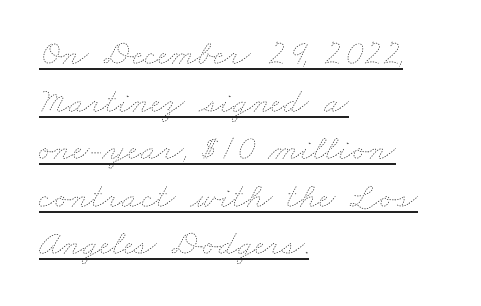
How would I describe the line gaps? Plain and ordinary. No extra ink here — the face is not bold. Somebody hit Ctrl+U on this one — the words are underlined. The passage shown is typed in a proportional face where columns would drift.
